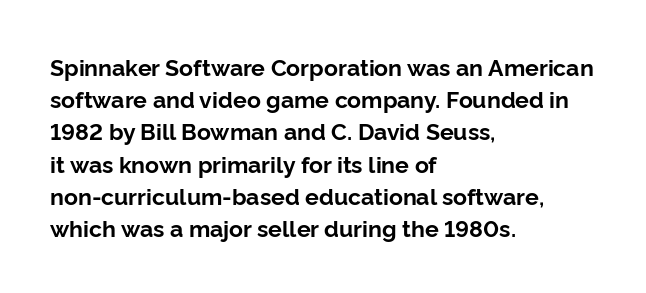
The image shows 23 px bold type, upright; set left-aligned, normal line spacing (1.4x), normal letter spacing, not underlined.
